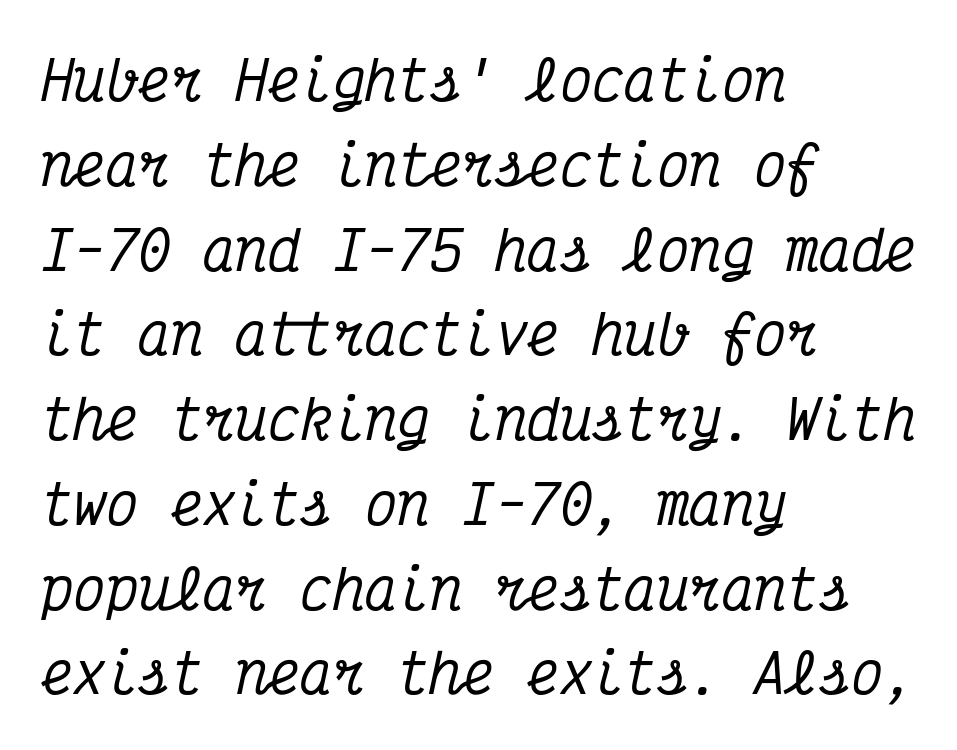
{"serif": "yes", "italic": "yes", "lean": "right", "slant_degrees": 12, "width": "condensed", "stroke_contrast": "medium", "x_height": "medium", "monospaced": "yes", "underline": "no", "align": "left", "line_spacing": "normal", "line_spacing_ratio": 1.57, "letter_spacing": "normal", "letter_spacing_em": 0.0, "glyph_px": 54}
